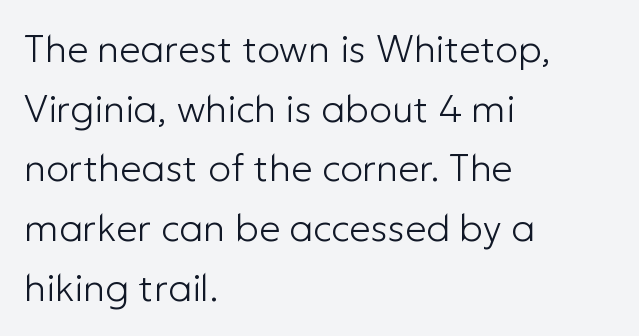
The image shows 38 px light sans-serif type, upright; set left-aligned, normal line spacing (1.57x), normal letter spacing, not underlined; low stroke contrast and a medium x-height.
